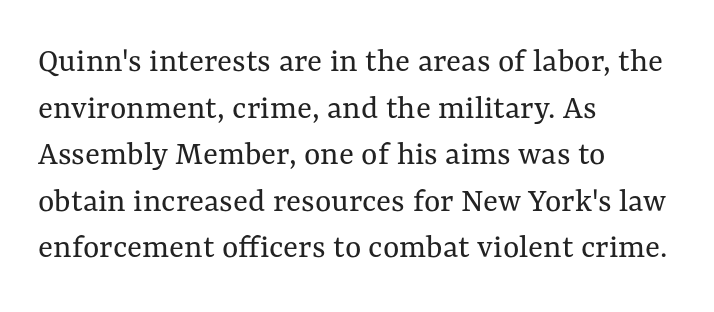
The image shows 35 px regular-weight type, upright; set left-aligned, normal line spacing (1.33x), normal letter spacing, not underlined; medium stroke contrast and a medium x-height.
